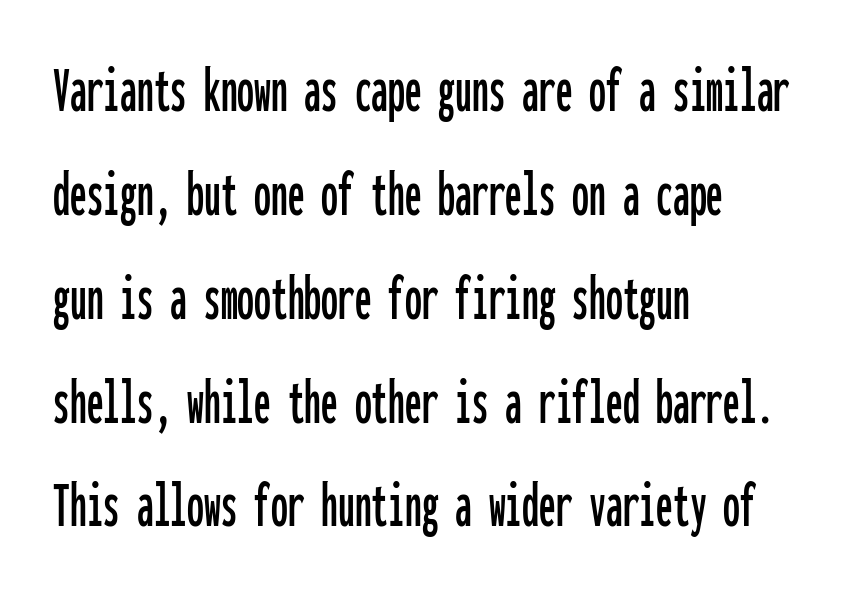
Q: Is the text italic (slanted)? A: No, it is upright.
Q: Is the typeface a serif or a sans-serif typeface? A: Sans-serif.
Q: Is the text underlined? A: No.
Q: How is the paragraph aligned? A: Left-aligned.
Q: Is the spacing between letters normal or unusually wide? A: Normal.
Q: Is the spacing between lines tight, normal or loose? A: Normal.
Q: Width (condensed, normal, or wide)? A: Condensed.
Q: Stroke contrast? A: Low.
Q: x-height? A: Medium.
Q: Monospaced? A: Yes.
